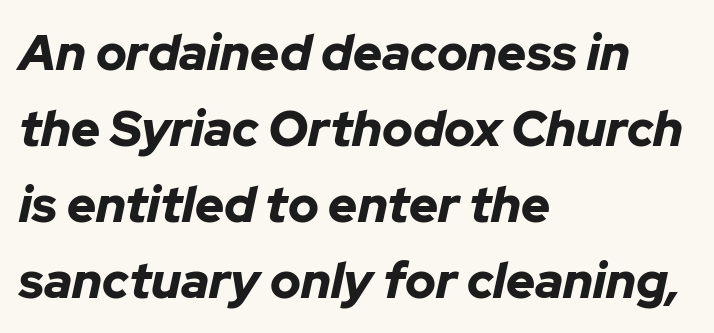
The image shows 50 px bold type, italic (leaning right); set left-aligned, normal line spacing (1.52x), normal letter spacing, not underlined; low stroke contrast and a medium x-height.
